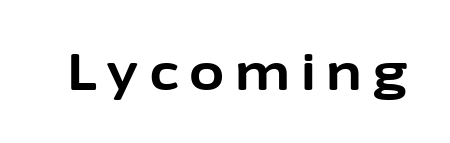
Q: Is the text bold? A: Yes.
Q: Is the text italic (slanted)? A: No, it is upright.
Q: Is the typeface a serif or a sans-serif typeface? A: Sans-serif.
Q: Is the text underlined? A: No.
Q: Is the spacing between letters normal or unusually wide? A: Unusually wide.
Q: Width (condensed, normal, or wide)? A: Normal.
Q: Stroke contrast? A: Low.
Q: x-height? A: Medium.
Q: Monospaced? A: No.
